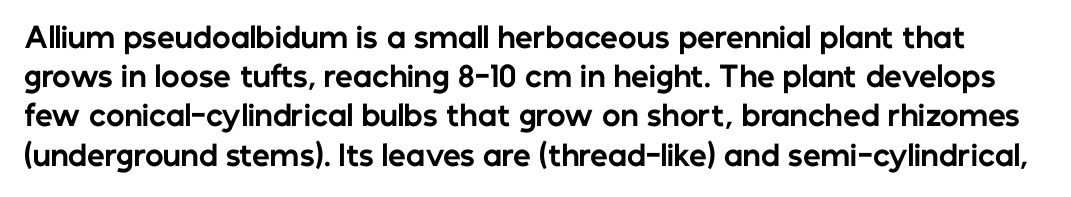
{"serif": "no", "italic": "no", "bold": "yes", "weight": "bold", "width": "normal", "stroke_contrast": "low", "x_height": "medium", "monospaced": "no", "underline": "no", "line_spacing": "normal", "line_spacing_ratio": 1.4, "letter_spacing": "normal", "letter_spacing_em": 0.0, "glyph_px": 28}
